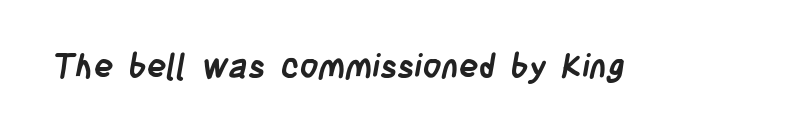
Q: Is the text bold? A: Yes.
Q: Is the typeface a serif or a sans-serif typeface? A: Sans-serif.
Q: Is the text underlined? A: No.
Q: Is the spacing between letters normal or unusually wide? A: Normal.
Q: Width (condensed, normal, or wide)? A: Condensed.
Q: Stroke contrast? A: Low.
Q: x-height? A: Large.
Q: Monospaced? A: No.
